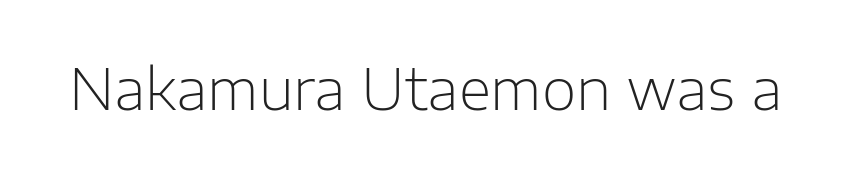
Each letter keeps its own natural width here, so spacing adapts to shape. Type style note: lacks serifs. Designer's note — italics off, roman on. This rendering leaves character spacing at its baseline value. The letters look calm and open, with moderate or lighter stems.
